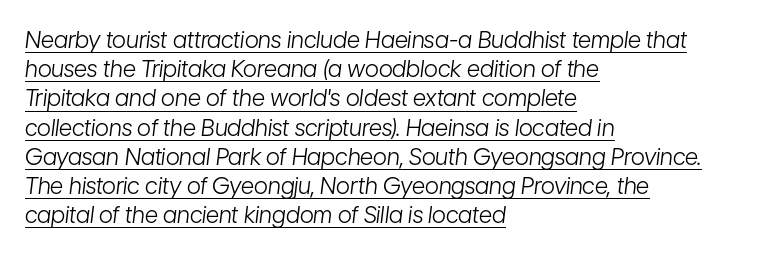
{"italic": "yes", "lean": "right", "slant_degrees": 7, "bold": "no", "underline": "yes", "align": "left", "line_spacing": "normal", "line_spacing_ratio": 1.27, "letter_spacing": "normal", "letter_spacing_em": 0.0, "glyph_px": 23}
